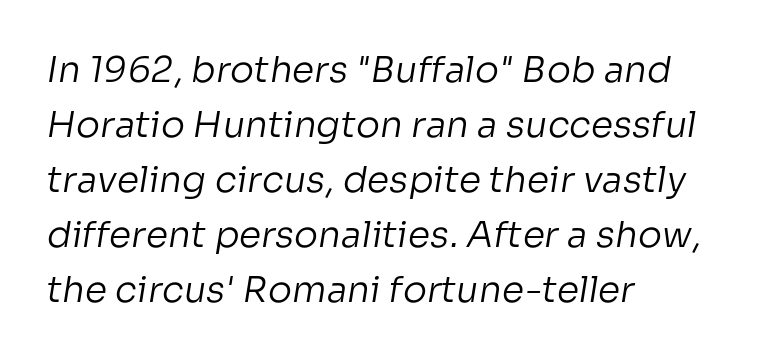
{"serif": "no", "bold": "no", "weight": "regular", "width": "normal", "stroke_contrast": "low", "x_height": "medium", "monospaced": "no", "underline": "no", "align": "left", "line_spacing": "normal", "line_spacing_ratio": 1.53, "letter_spacing": "normal", "letter_spacing_em": 0.0, "glyph_px": 36}
